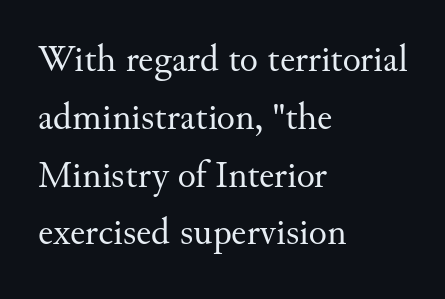
Unlike italic type, these characters show no tilt at all. Quick note: interline space is typical. This sample uses a serif face. You could not count columns in this text — the font is proportionally spaced.
